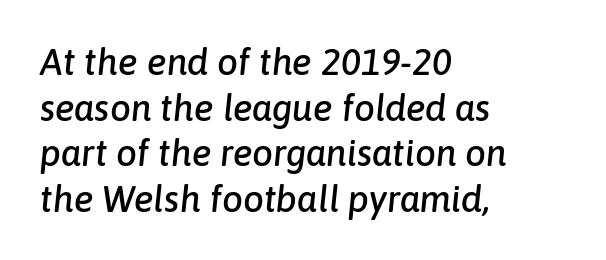
{"italic": "yes", "lean": "right", "slant_degrees": 6, "width": "normal", "stroke_contrast": "low", "x_height": "medium", "monospaced": "no", "underline": "no", "align": "left", "line_spacing_ratio": 1.23, "letter_spacing": "normal", "letter_spacing_em": 0.0, "glyph_px": 37}
